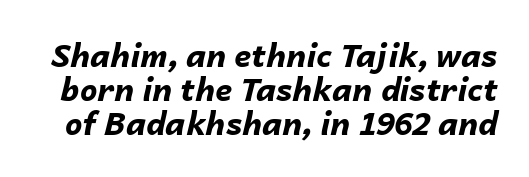
Q: Is the text bold? A: Yes.
Q: Is the text italic (slanted)? A: Yes, it leans right by about 14 degrees.
Q: Is the text underlined? A: No.
Q: Is the spacing between letters normal or unusually wide? A: Normal.
Q: Is the spacing between lines tight, normal or loose? A: Tight.
Q: Width (condensed, normal, or wide)? A: Normal.
Q: Stroke contrast? A: Low.
Q: x-height? A: Medium.
Q: Monospaced? A: No.
